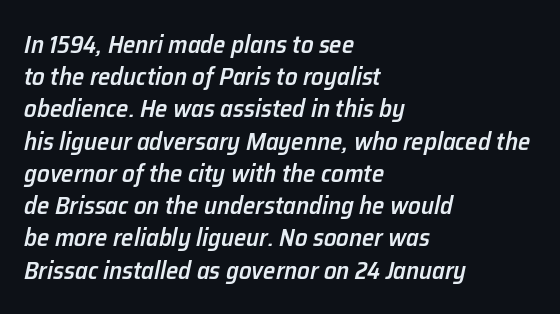
{"italic": "yes", "lean": "right", "slant_degrees": 12, "bold": "semi", "underline": "no", "align": "left", "line_spacing": "normal", "line_spacing_ratio": 1.29, "letter_spacing": "normal", "letter_spacing_em": 0.0, "glyph_px": 25}
